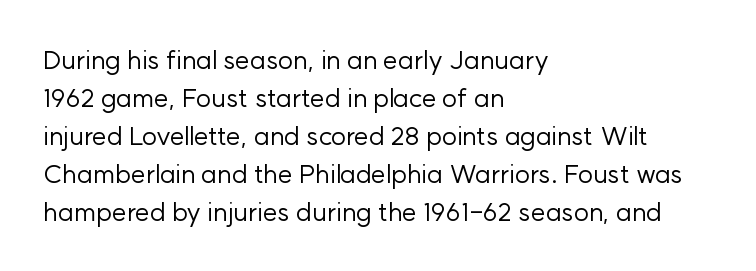
Q: Is the text bold? A: No.
Q: Is the text italic (slanted)? A: No, it is upright.
Q: Is the text underlined? A: No.
Q: How is the paragraph aligned? A: Left-aligned.
Q: Is the spacing between letters normal or unusually wide? A: Normal.
Q: Is the spacing between lines tight, normal or loose? A: Normal.
